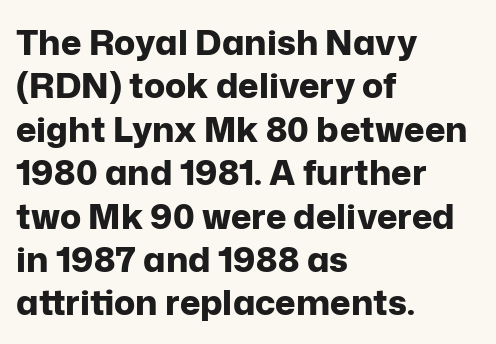
The image shows 35 px bold sans-serif type, upright; set left-aligned, line spacing 1.24x, normal letter spacing, not underlined; low stroke contrast and a medium x-height.
